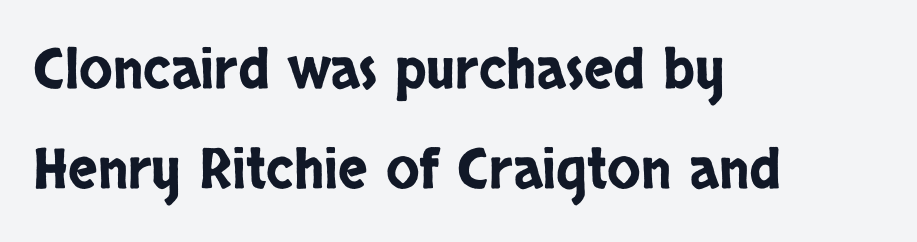
Q: Is the text italic (slanted)? A: No, it is upright.
Q: Is the typeface a serif or a sans-serif typeface? A: Sans-serif.
Q: Is the text underlined? A: No.
Q: How is the paragraph aligned? A: Left-aligned.
Q: Is the spacing between letters normal or unusually wide? A: Normal.
Q: Width (condensed, normal, or wide)? A: Condensed.
Q: Stroke contrast? A: Low.
Q: x-height? A: Large.
Q: Monospaced? A: No.
